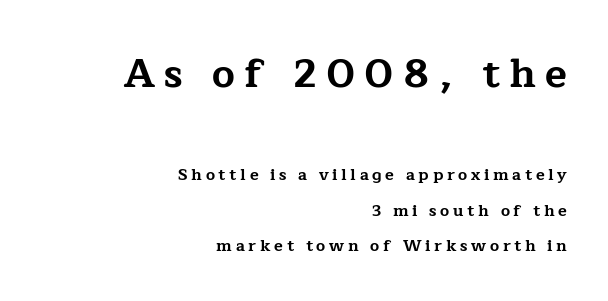
The image shows 40 px bold, wide serif type, upright; set right-aligned, loose line spacing (2.21x), unusually wide letter spacing (+0.23 em), not underlined; the first (top) block is 2.5x larger; low stroke contrast and a medium x-height.
